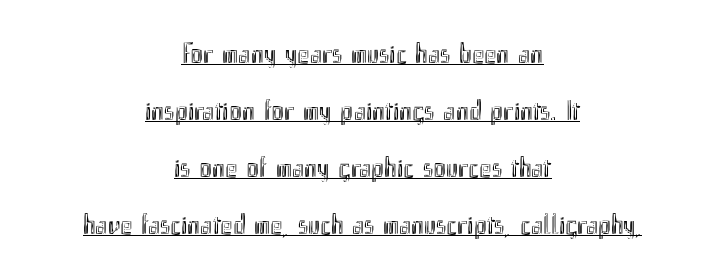
The image shows 29 px condensed type, upright; set centered, loose line spacing (1.96x), normal letter spacing, underlined; a small x-height.
